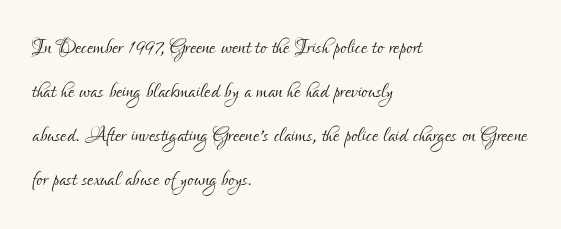
Q: Is the text bold? A: No.
Q: Is the text italic (slanted)? A: Yes.
Q: Is the typeface a serif or a sans-serif typeface? A: Sans-serif.
Q: Is the text underlined? A: No.
Q: How is the paragraph aligned? A: Left-aligned.
Q: Is the spacing between letters normal or unusually wide? A: Normal.
Q: Is the spacing between lines tight, normal or loose? A: Normal.
Q: Width (condensed, normal, or wide)? A: Condensed.
Q: Stroke contrast? A: Low.
Q: x-height? A: Small.
Q: Monospaced? A: No.
